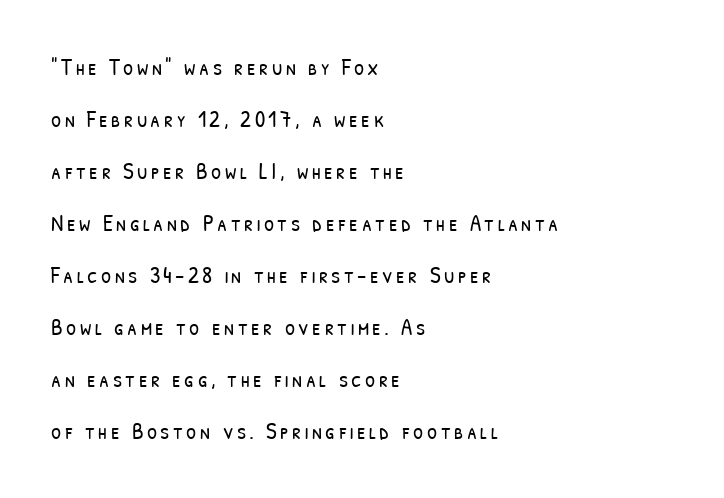
{"bold": "no", "underline": "no", "align": "left", "line_spacing": "loose", "line_spacing_ratio": 2.26, "glyph_px": 23}
